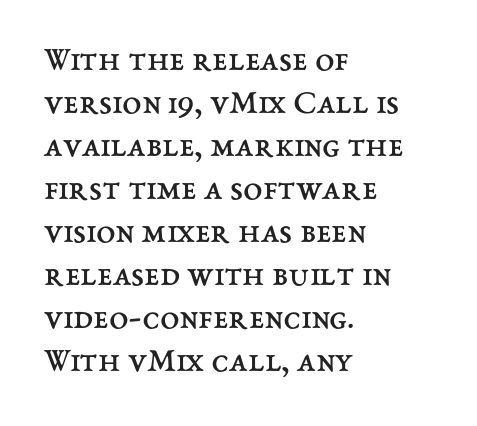
{"italic": "no", "bold": "no", "weight": "regular", "width": "normal", "stroke_contrast": "medium", "x_height": "medium", "monospaced": "no", "underline": "no", "align": "left", "line_spacing_ratio": 1.23, "letter_spacing": "normal", "letter_spacing_em": 0.0, "glyph_px": 35}
